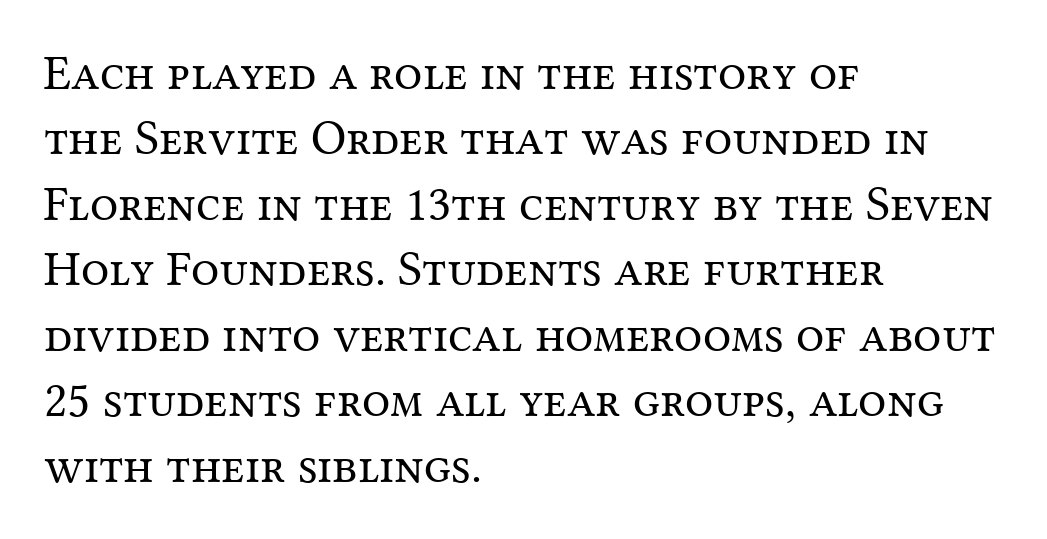
Q: Is the text bold? A: No.
Q: Is the text italic (slanted)? A: No, it is upright.
Q: Is the typeface a serif or a sans-serif typeface? A: Serif.
Q: Is the text underlined? A: No.
Q: How is the paragraph aligned? A: Left-aligned.
Q: Is the spacing between letters normal or unusually wide? A: Normal.
Q: Is the spacing between lines tight, normal or loose? A: Normal.
Q: Width (condensed, normal, or wide)? A: Normal.
Q: Stroke contrast? A: Medium.
Q: x-height? A: Medium.
Q: Monospaced? A: No.
